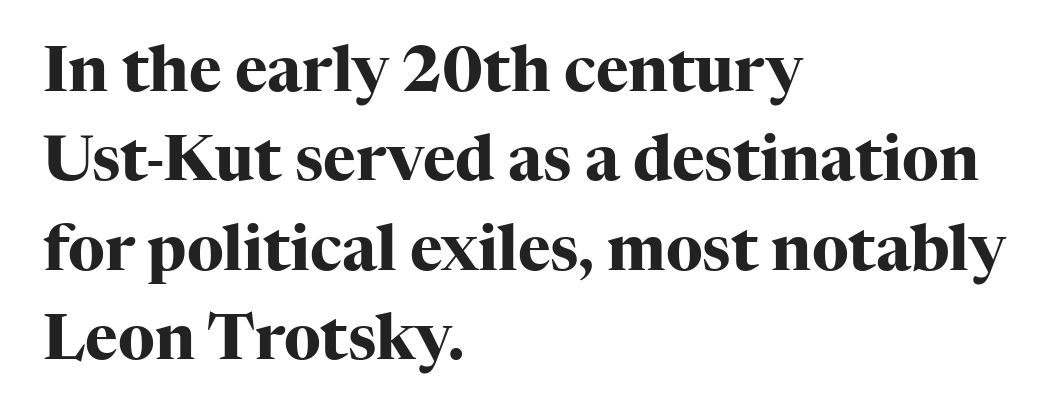
Q: Is the text bold? A: Yes.
Q: Is the text italic (slanted)? A: No, it is upright.
Q: Is the typeface a serif or a sans-serif typeface? A: Serif.
Q: Is the text underlined? A: No.
Q: How is the paragraph aligned? A: Left-aligned.
Q: Is the spacing between letters normal or unusually wide? A: Normal.
Q: Is the spacing between lines tight, normal or loose? A: Normal.
Q: Width (condensed, normal, or wide)? A: Normal.
Q: Stroke contrast? A: High.
Q: x-height? A: Medium.
Q: Monospaced? A: No.
